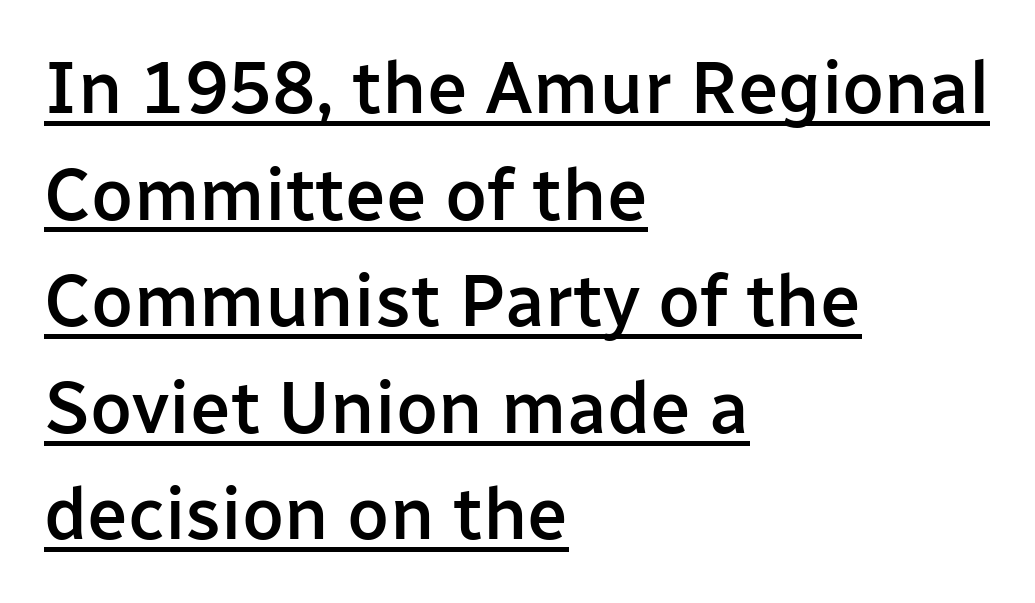
The image shows 73 px semibold sans-serif type, upright; set left-aligned, normal line spacing (1.46x), normal letter spacing, underlined; low stroke contrast and a medium x-height.
